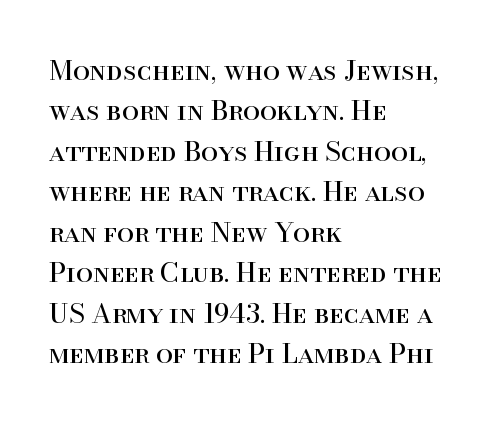
Q: Is the text bold? A: No.
Q: Is the text italic (slanted)? A: No, it is upright.
Q: Is the text underlined? A: No.
Q: How is the paragraph aligned? A: Left-aligned.
Q: Is the spacing between letters normal or unusually wide? A: Normal.
Q: Is the spacing between lines tight, normal or loose? A: Normal.
